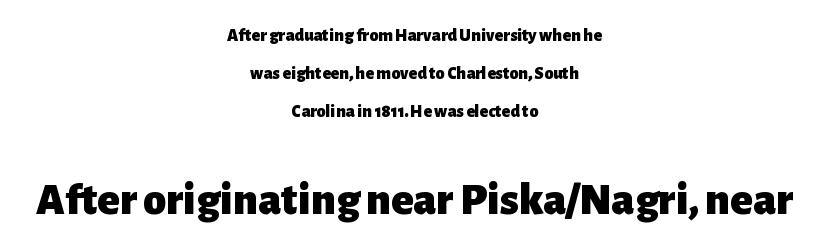
{"serif": "no", "italic": "no", "bold": "yes", "weight": "heavy", "width": "normal", "stroke_contrast": "low", "x_height": "medium", "monospaced": "no", "underline": "no", "align": "center", "line_spacing": "loose", "line_spacing_ratio": 2.12, "letter_spacing": "normal", "letter_spacing_em": 0.0, "larger_block": "second", "size_ratio": 2.56, "glyph_px": 46}
